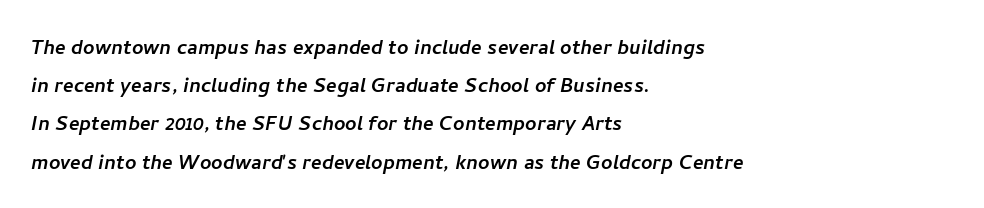
{"underline": "no", "align": "left", "line_spacing": "normal", "line_spacing_ratio": 1.53, "letter_spacing": "normal", "letter_spacing_em": 0.0, "glyph_px": 25}
